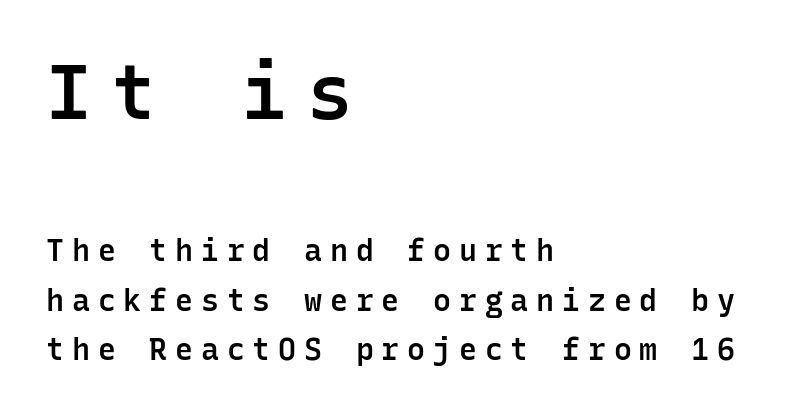
The image shows 76 px semibold sans-serif type, upright, monospaced; set left-aligned, normal line spacing (1.65x), unusually wide letter spacing (+0.26 em), not underlined; the first (top) block is 2.53x larger; low stroke contrast and a medium x-height.
